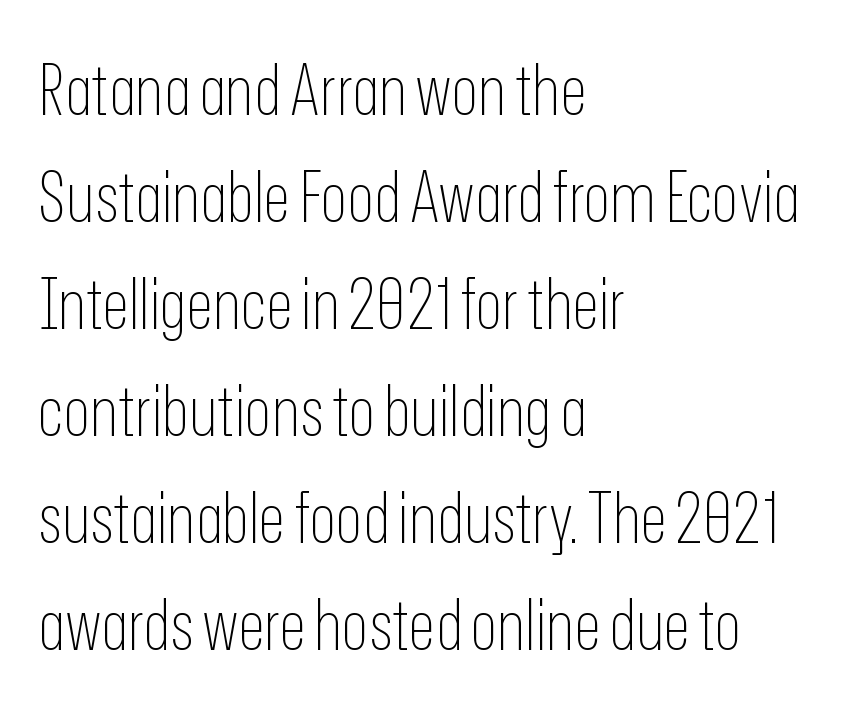
Q: Is the text bold? A: No.
Q: Is the text italic (slanted)? A: No, it is upright.
Q: Is the typeface a serif or a sans-serif typeface? A: Sans-serif.
Q: Is the text underlined? A: No.
Q: How is the paragraph aligned? A: Left-aligned.
Q: Is the spacing between letters normal or unusually wide? A: Normal.
Q: Is the spacing between lines tight, normal or loose? A: Normal.
Q: Width (condensed, normal, or wide)? A: Condensed.
Q: Stroke contrast? A: Low.
Q: x-height? A: Medium.
Q: Monospaced? A: No.
